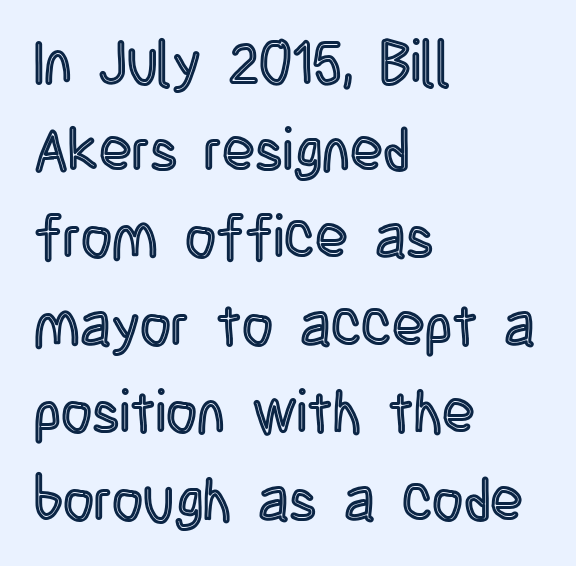
The image shows 60 px condensed type, upright; set left-aligned, normal line spacing (1.46x), normal letter spacing, not underlined; a large x-height.
